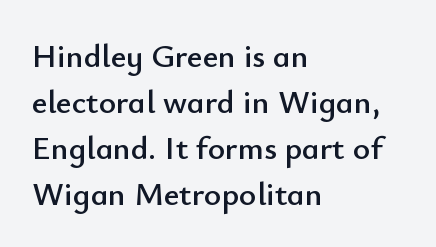
The image shows 33 px sans-serif type, upright; set left-aligned, normal line spacing (1.39x), normal letter spacing, not underlined; low stroke contrast and a small x-height.
